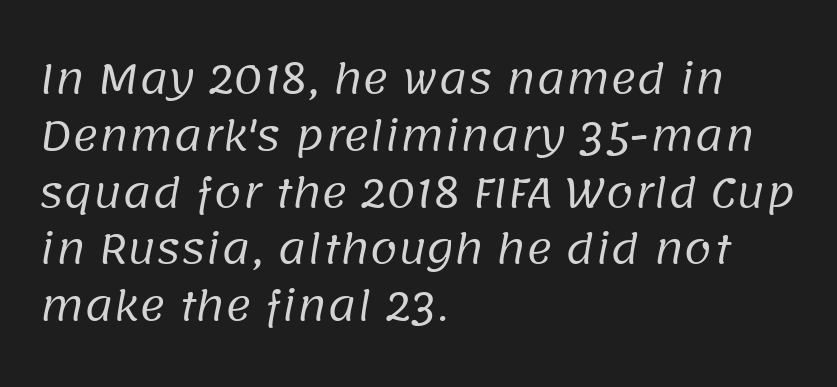
Q: Is the text bold? A: No.
Q: Is the typeface a serif or a sans-serif typeface? A: Sans-serif.
Q: Is the text underlined? A: No.
Q: How is the paragraph aligned? A: Left-aligned.
Q: Is the spacing between letters normal or unusually wide? A: Normal.
Q: Is the spacing between lines tight, normal or loose? A: Normal.
Q: Width (condensed, normal, or wide)? A: Normal.
Q: Stroke contrast? A: Low.
Q: x-height? A: Large.
Q: Monospaced? A: No.
